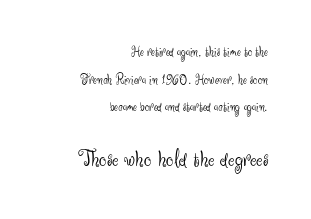
Q: Is the text bold? A: No.
Q: Is the text italic (slanted)? A: No, it is upright.
Q: Is the text underlined? A: No.
Q: How is the paragraph aligned? A: Right-aligned.
Q: Is the spacing between letters normal or unusually wide? A: Normal.
Q: Is the spacing between lines tight, normal or loose? A: Loose.
Q: Which block of text is set in a larger size, the first (top) or the second (bottom)? A: The second (bottom) one.
